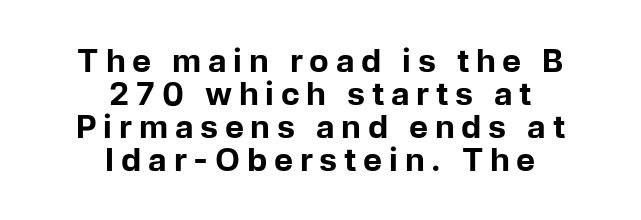
The image shows 32 px bold sans-serif type, upright; set centered, tight line spacing (1.03x), unusually wide letter spacing (+0.21 em), not underlined; low stroke contrast and a medium x-height.
